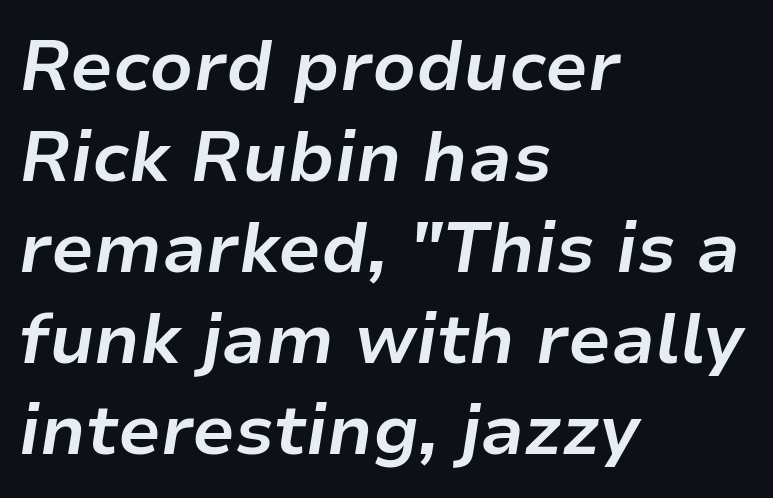
Q: Is the text bold? A: Yes.
Q: Is the text italic (slanted)? A: Yes, it leans right by about 9 degrees.
Q: Is the text underlined? A: No.
Q: How is the paragraph aligned? A: Left-aligned.
Q: Is the spacing between letters normal or unusually wide? A: Normal.
Q: Is the spacing between lines tight, normal or loose? A: Normal.
Q: Width (condensed, normal, or wide)? A: Normal.
Q: Stroke contrast? A: Low.
Q: x-height? A: Medium.
Q: Monospaced? A: No.
